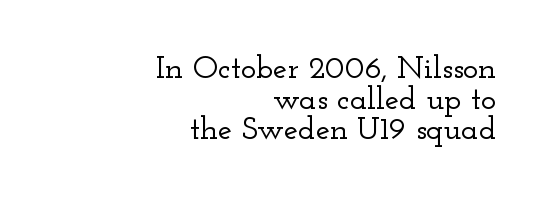
Q: Is the text italic (slanted)? A: No, it is upright.
Q: Is the typeface a serif or a sans-serif typeface? A: Serif.
Q: Is the text underlined? A: No.
Q: How is the paragraph aligned? A: Right-aligned.
Q: Is the spacing between letters normal or unusually wide? A: Normal.
Q: Is the spacing between lines tight, normal or loose? A: Tight.
Q: Width (condensed, normal, or wide)? A: Wide.
Q: Stroke contrast? A: Low.
Q: x-height? A: Small.
Q: Monospaced? A: No.
